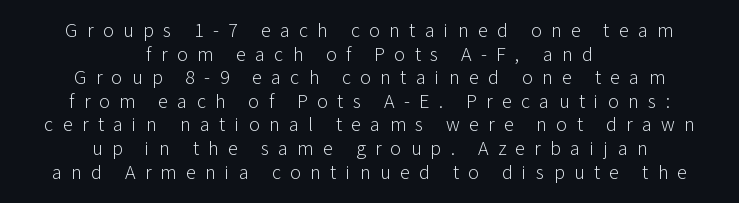
Think standard paragraph weight, or any step lighter than that. Reading down the block, each line starts at a different indent, mirrored at its end. Observe the wide spacing: letters keep a clear distance from each other. Posture: upright roman. The area under the type is left untouched.
